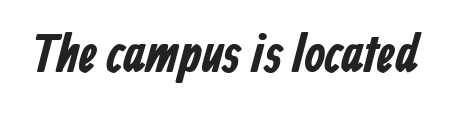
Here the designer chose a conventional face with non-uniform glyph widths. The words here are not underlined. Chunky letters — that's bold for sure. The face used here is a sans, in the tradition of grotesques and geometrics. Look at the tracking — it's just the regular setting, nothing added.
